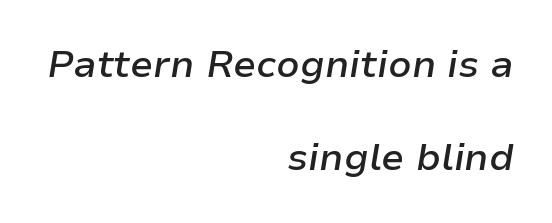
The image shows 38 px semibold type, italic (leaning right); set right-aligned, loose line spacing (2.45x), normal letter spacing, not underlined; low stroke contrast and a medium x-height.
